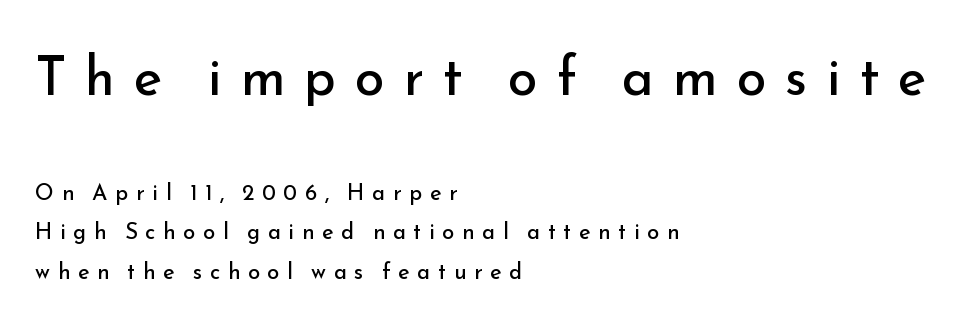
Do the characters align in a grid? No, the font is proportional. You can tell it's not italic because the verticals are truly vertical. Type without underlining. Large over small — that's the arrangement of the two blocks here.
